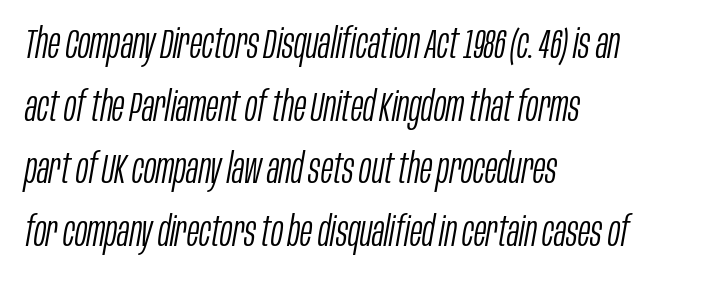
A typesetter would call this proportional, since set widths differ per character. What stands out about the letter spacing? Nothing — it is the standard amount. The passage shown leans; its letterforms are oblique. This rendering features lettering with no underline. Visually the block forms a straight wall on the left and a jagged coastline on the right. Weight class: somewhere from thin through regular.
